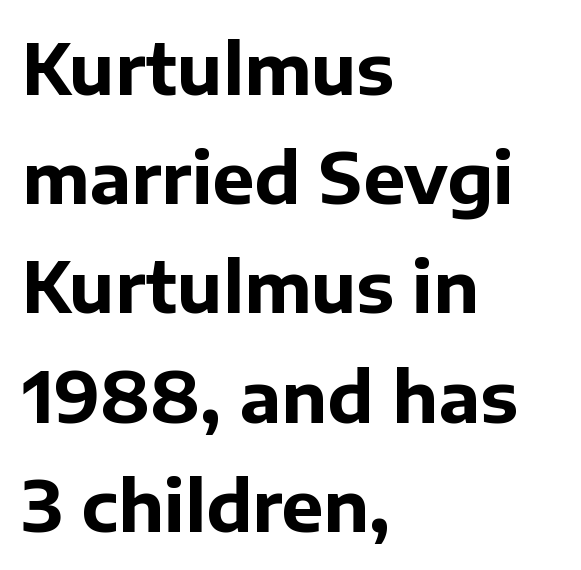
The image shows 70 px bold sans-serif type, upright; set left-aligned, normal line spacing (1.56x), normal letter spacing, not underlined; low stroke contrast and a medium x-height.
